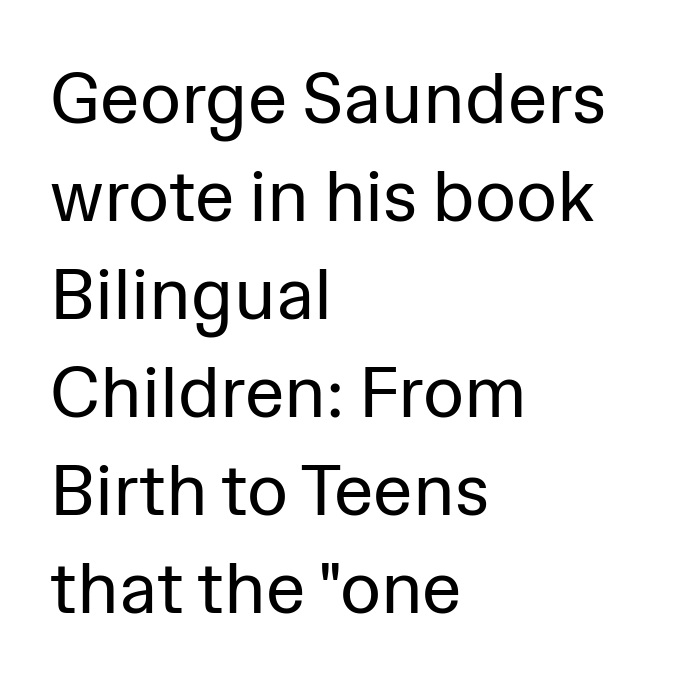
The image shows 71 px regular-weight sans-serif type, upright; set left-aligned, normal line spacing (1.38x), normal letter spacing, not underlined; low stroke contrast and a medium x-height.
